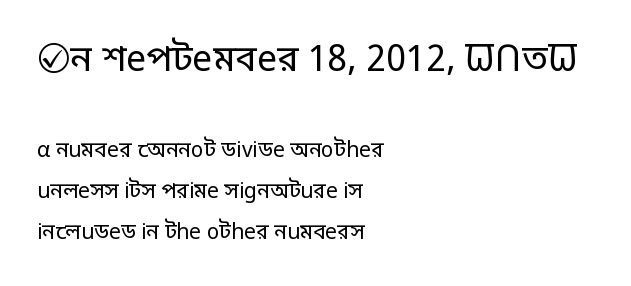
Q: Is the text bold? A: No.
Q: Is the text italic (slanted)? A: No, it is upright.
Q: Is the typeface a serif or a sans-serif typeface? A: Sans-serif.
Q: Is the text underlined? A: No.
Q: How is the paragraph aligned? A: Left-aligned.
Q: Is the spacing between letters normal or unusually wide? A: Normal.
Q: Is the spacing between lines tight, normal or loose? A: Loose.
Q: Which block of text is set in a larger size, the first (top) or the second (bottom)? A: The first (top) one.
Q: Width (condensed, normal, or wide)? A: Normal.
Q: Stroke contrast? A: Low.
Q: x-height? A: Large.
Q: Monospaced? A: No.
